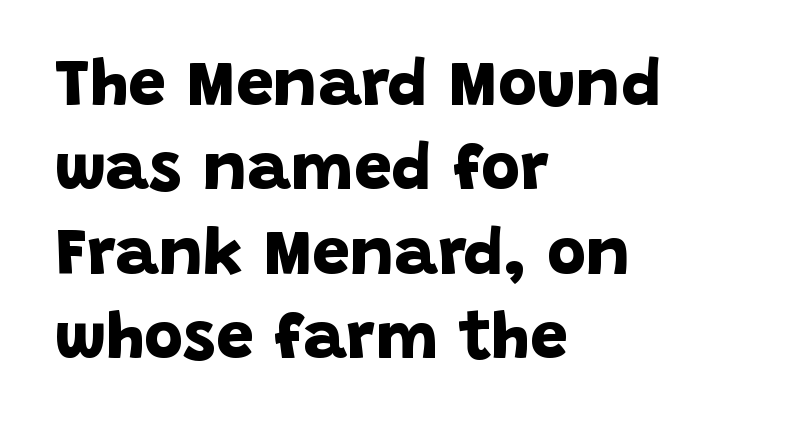
The image shows 67 px bold sans-serif type; set left-aligned, normal line spacing (1.26x), normal letter spacing, not underlined; low stroke contrast and a large x-height.
